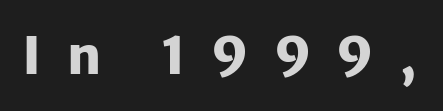
Q: Is the text bold? A: Yes.
Q: Is the text italic (slanted)? A: No, it is upright.
Q: Is the typeface a serif or a sans-serif typeface? A: Sans-serif.
Q: Is the text underlined? A: No.
Q: Is the spacing between letters normal or unusually wide? A: Unusually wide.
Q: Width (condensed, normal, or wide)? A: Normal.
Q: Stroke contrast? A: Low.
Q: x-height? A: Medium.
Q: Monospaced? A: No.
